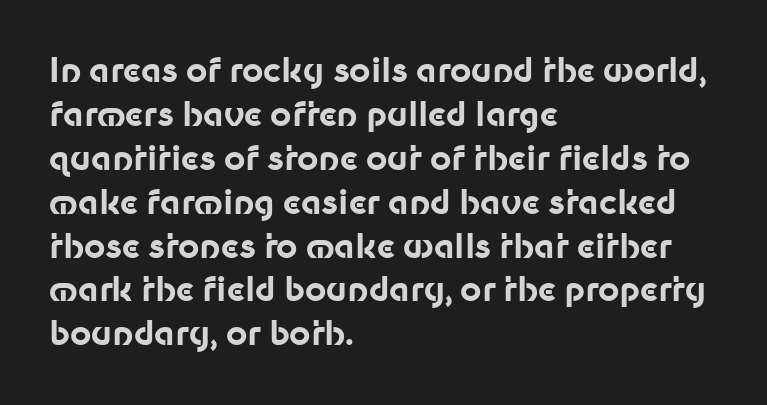
Do the characters align in a grid? No, the font is proportional. In terms of letterform style, serifs are entirely absent. The face used here has the dense, thick strokes of a bold. The rendering keeps characters at their native spacing.
